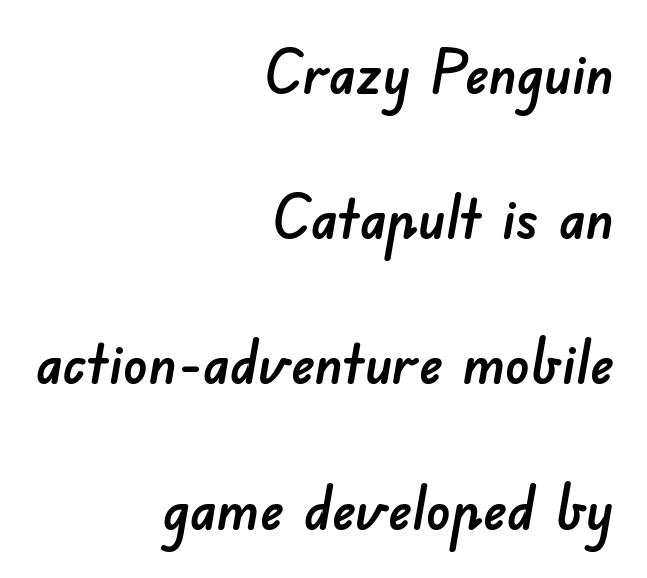
The image shows 60 px sans-serif type; set right-aligned, loose line spacing (2.42x), normal letter spacing, not underlined; low stroke contrast and a small x-height.
